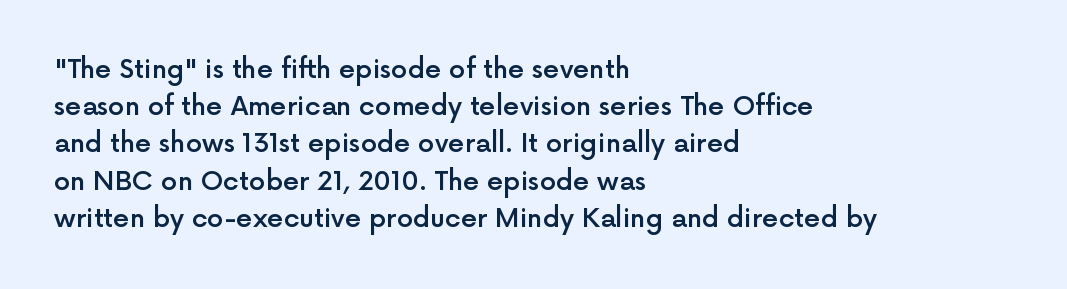
Q: Is the text bold? A: Semi-bold.
Q: Is the text italic (slanted)? A: No, it is upright.
Q: Is the text underlined? A: No.
Q: How is the paragraph aligned? A: Left-aligned.
Q: Is the spacing between letters normal or unusually wide? A: Normal.
Q: Is the spacing between lines tight, normal or loose? A: Normal.
